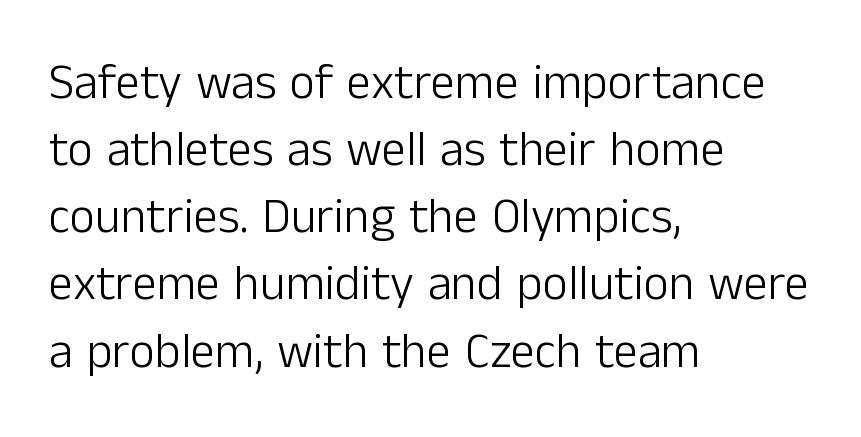
The rendering uses natural spacing where letterforms have individual widths. The rendering shows plain stroke endings on the letterforms — a sans-serif design. Every row of glyphs begins at an identical x-position on the left. The weight would be labelled regular, book, light, or lighter still.
